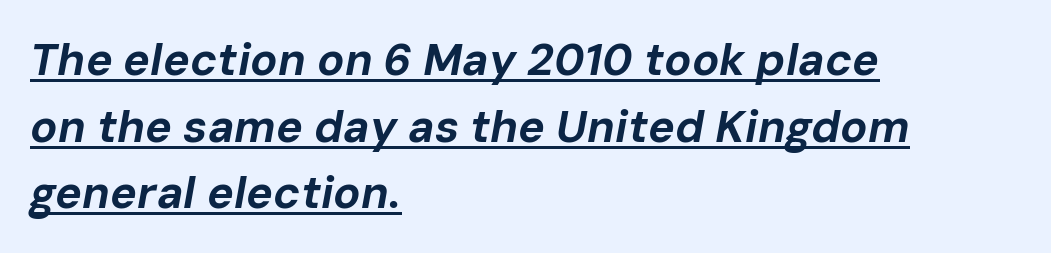
Q: Is the text bold? A: Yes.
Q: Is the text italic (slanted)? A: Yes, it leans right by about 10 degrees.
Q: Is the text underlined? A: Yes.
Q: How is the paragraph aligned? A: Left-aligned.
Q: Is the spacing between letters normal or unusually wide? A: Normal.
Q: Is the spacing between lines tight, normal or loose? A: Normal.
Q: Width (condensed, normal, or wide)? A: Normal.
Q: Stroke contrast? A: Low.
Q: x-height? A: Medium.
Q: Monospaced? A: No.
